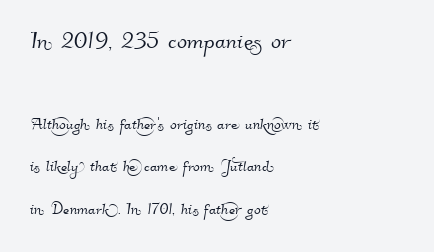
The image shows 30 px sans-serif type; set left-aligned, loose line spacing (2.11x), normal letter spacing, not underlined; the first (top) block is 1.5x larger; high stroke contrast and a small x-height.
